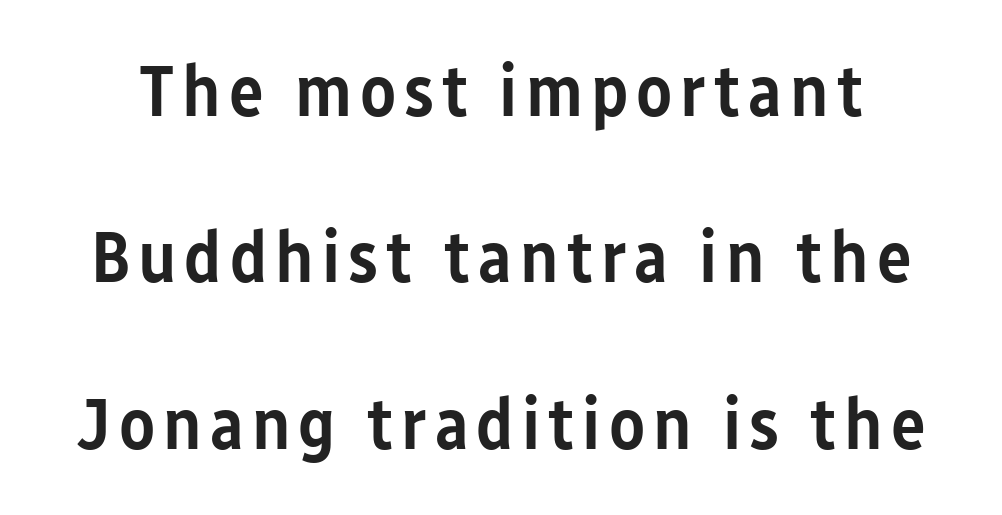
Q: Is the text bold? A: Semi-bold.
Q: Is the text italic (slanted)? A: No, it is upright.
Q: Is the typeface a serif or a sans-serif typeface? A: Sans-serif.
Q: Is the text underlined? A: No.
Q: Is the spacing between lines tight, normal or loose? A: Loose.
Q: Width (condensed, normal, or wide)? A: Condensed.
Q: Stroke contrast? A: Low.
Q: x-height? A: Medium.
Q: Monospaced? A: No.
